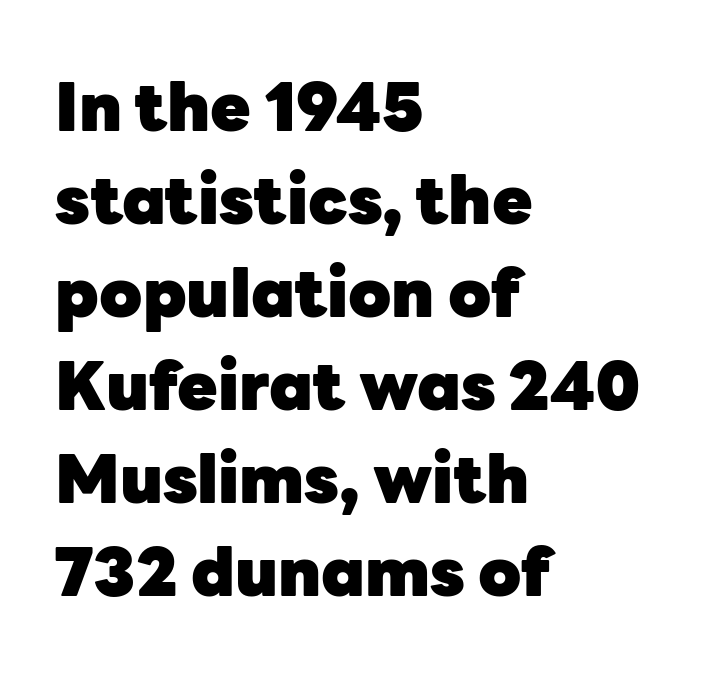
Typographically, this falls in the sans-serif category. Does extra space separate the letters? No, they use regular spacing. Is the type bold? Yes — the strokes are clearly thick and heavy. Where is the straight margin? On the left.
